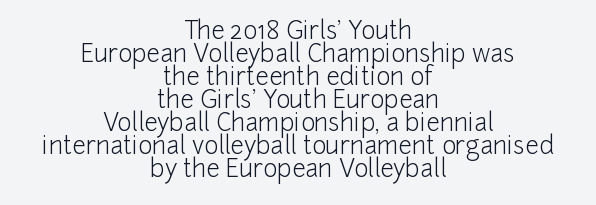
The gaps between neighbouring characters are ordinary and unremarkable. Italic? Not at all — the glyphs are vertical. Clear beneath every line of the passage. This rendering uses center alignment, leaving both contours irregular but symmetric. Closely set lines give the paragraph a compact silhouette. Nothing heavy about these letters — not bold at all.
